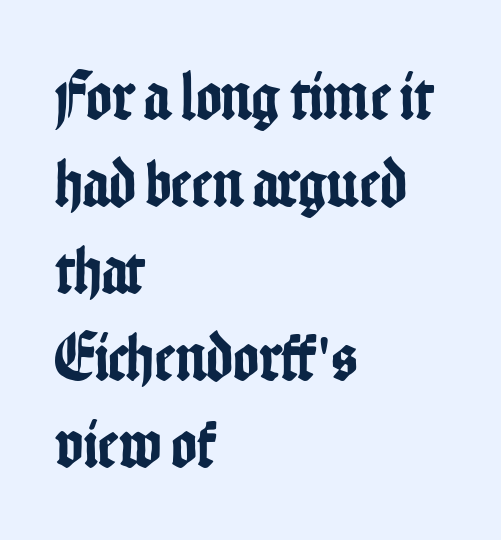
Q: Is the text italic (slanted)? A: No, it is upright.
Q: Is the typeface a serif or a sans-serif typeface? A: Sans-serif.
Q: Is the text underlined? A: No.
Q: How is the paragraph aligned? A: Left-aligned.
Q: Is the spacing between letters normal or unusually wide? A: Normal.
Q: Is the spacing between lines tight, normal or loose? A: Normal.
Q: Width (condensed, normal, or wide)? A: Condensed.
Q: Stroke contrast? A: Low.
Q: x-height? A: Medium.
Q: Monospaced? A: No.
